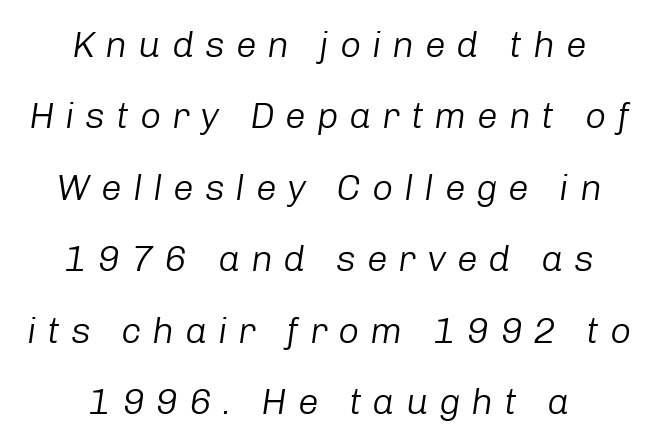
{"italic": "yes", "lean": "right", "slant_degrees": 8, "bold": "no", "weight": "light", "width": "normal", "stroke_contrast": "low", "x_height": "medium", "monospaced": "no", "underline": "no", "align": "center", "line_spacing": "loose", "line_spacing_ratio": 1.93, "letter_spacing": "wide", "letter_spacing_em": 0.29, "glyph_px": 37}
